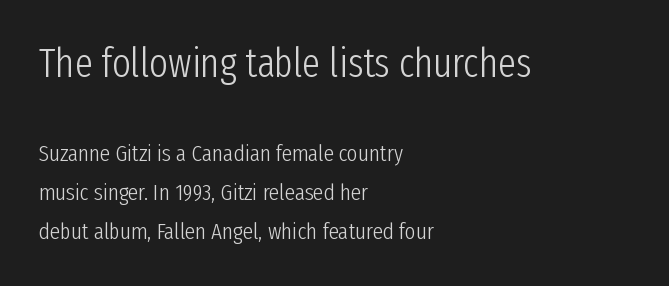
{"serif": "no", "italic": "no", "bold": "no", "weight": "light", "width": "condensed", "stroke_contrast": "low", "x_height": "medium", "monospaced": "no", "underline": "no", "align": "left", "line_spacing": "normal", "line_spacing_ratio": 1.7, "letter_spacing": "normal", "letter_spacing_em": 0.0, "larger_block": "first", "size_ratio": 1.74, "glyph_px": 40}
